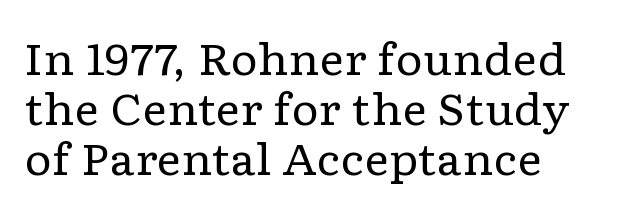
The image shows 43 px regular-weight, wide serif type, upright; set left-aligned, line spacing 1.16x, normal letter spacing, not underlined; low stroke contrast and a medium x-height.
